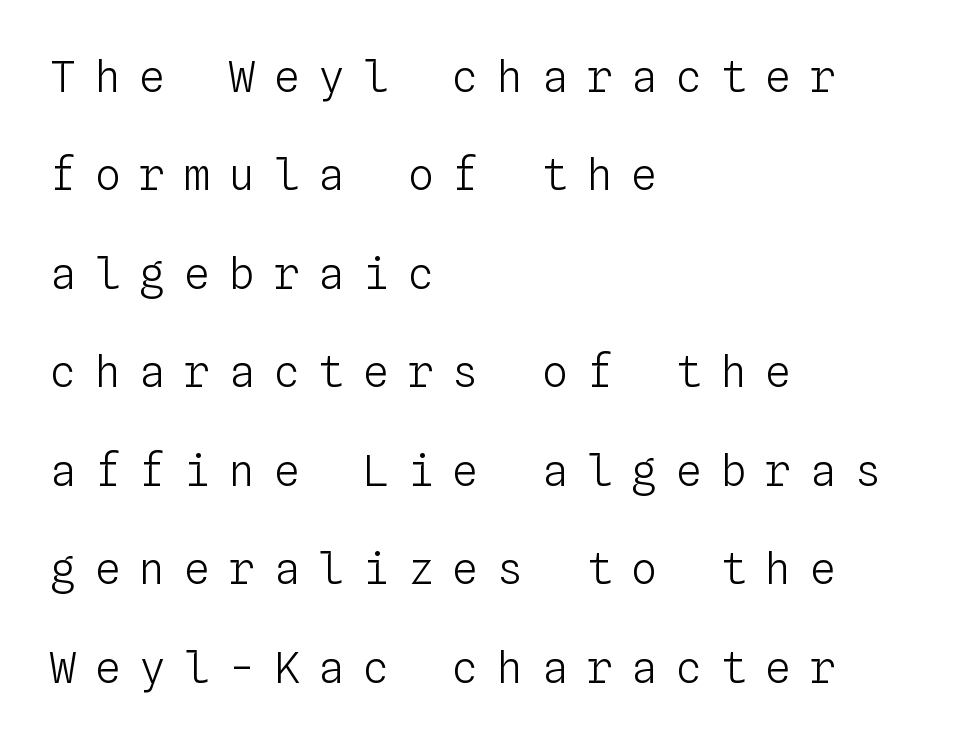
{"italic": "no", "bold": "no", "weight": "light", "width": "normal", "stroke_contrast": "low", "x_height": "medium", "monospaced": "yes", "underline": "no", "align": "left", "line_spacing": "loose", "line_spacing_ratio": 2.29, "letter_spacing": "wide", "letter_spacing_em": 0.44, "glyph_px": 43}
